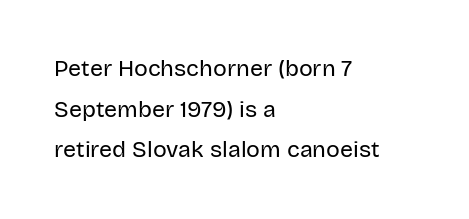
Q: Is the text bold? A: No.
Q: Is the text italic (slanted)? A: No, it is upright.
Q: Is the text underlined? A: No.
Q: How is the paragraph aligned? A: Left-aligned.
Q: Is the spacing between letters normal or unusually wide? A: Normal.
